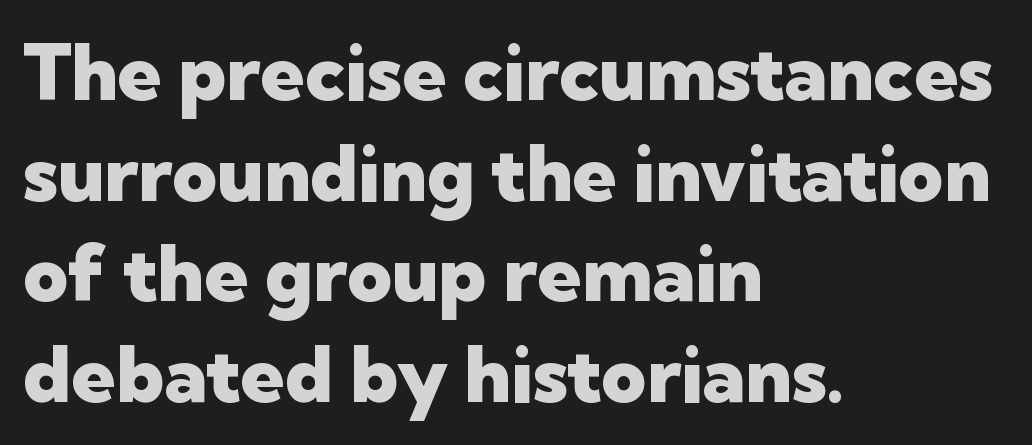
The image shows 78 px heavy sans-serif type, upright; set left-aligned, normal line spacing (1.29x), normal letter spacing, not underlined; low stroke contrast and a medium x-height.
